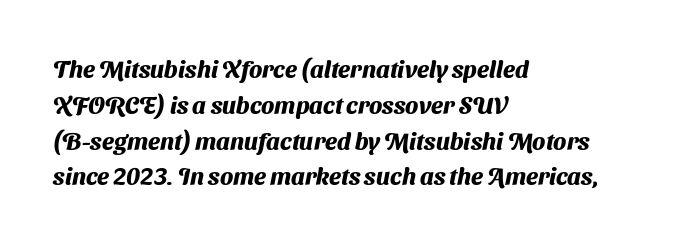
The image shows 24 px bold type; set left-aligned, normal line spacing (1.49x), normal letter spacing, not underlined.
